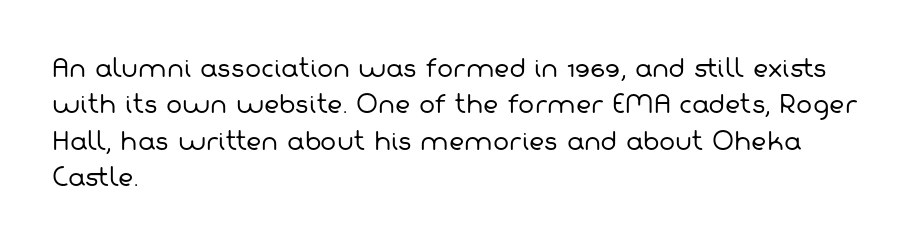
Q: Is the text bold? A: No.
Q: Is the text underlined? A: No.
Q: How is the paragraph aligned? A: Left-aligned.
Q: Is the spacing between letters normal or unusually wide? A: Normal.
Q: Is the spacing between lines tight, normal or loose? A: Normal.
